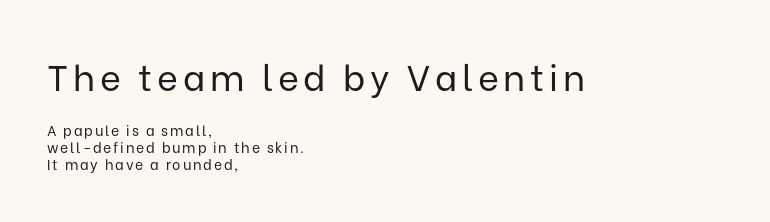
{"serif": "no", "italic": "no", "bold": "no", "weight": "regular", "width": "normal", "stroke_contrast": "low", "x_height": "medium", "monospaced": "no", "underline": "no", "align": "left", "line_spacing_ratio": 1.21, "larger_block": "first", "size_ratio": 2.57, "glyph_px": 36}
